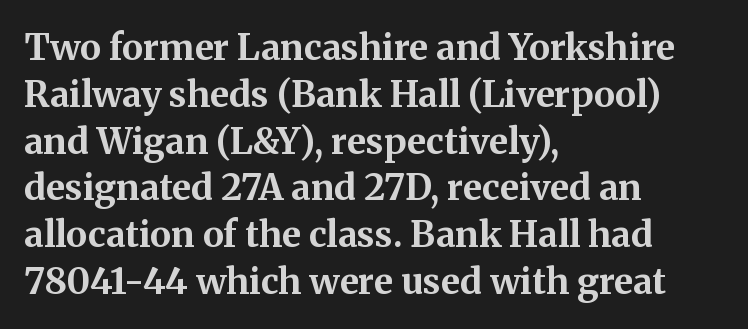
The image shows 36 px bold serif type, upright; set left-aligned, normal line spacing (1.3x), normal letter spacing, not underlined; medium stroke contrast and a medium x-height.
